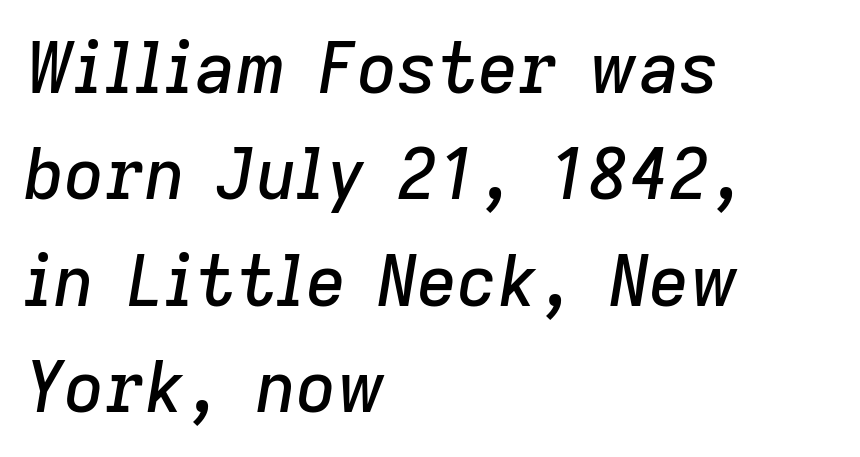
{"italic": "yes", "lean": "right", "slant_degrees": 9, "width": "normal", "stroke_contrast": "low", "x_height": "medium", "monospaced": "no", "underline": "no", "align": "left", "line_spacing": "normal", "line_spacing_ratio": 1.52, "letter_spacing": "normal", "letter_spacing_em": 0.0, "glyph_px": 70}
